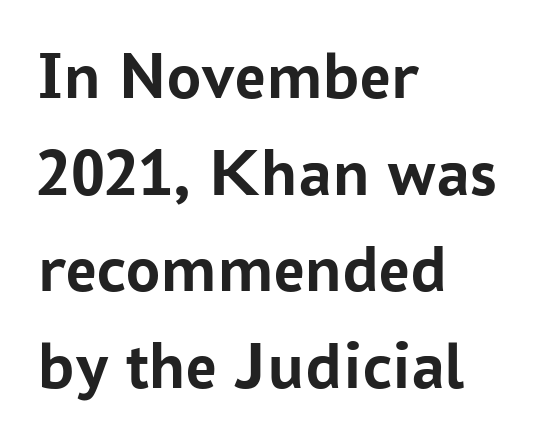
The image shows 68 px semibold sans-serif type, upright; set left-aligned, normal line spacing (1.42x), normal letter spacing, not underlined; low stroke contrast and a medium x-height.
